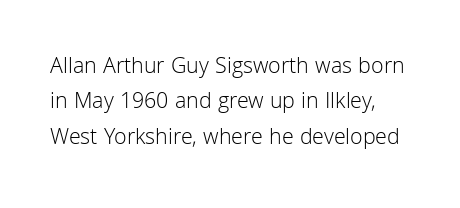
{"italic": "no", "bold": "no", "underline": "no", "line_spacing": "normal", "line_spacing_ratio": 1.54, "letter_spacing": "normal", "letter_spacing_em": 0.0, "glyph_px": 23}
